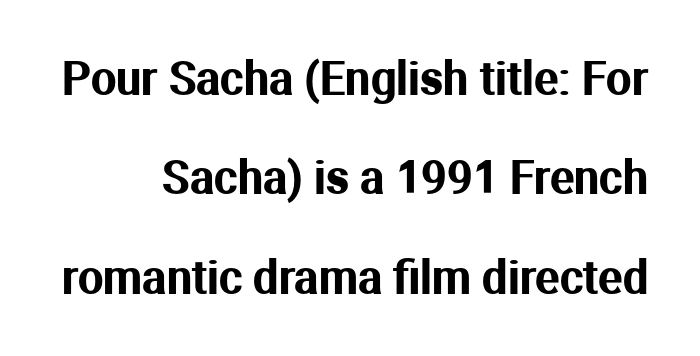
The image shows 45 px sans-serif type, upright; set loose line spacing (2.21x), normal letter spacing, not underlined; medium stroke contrast and a medium x-height.
